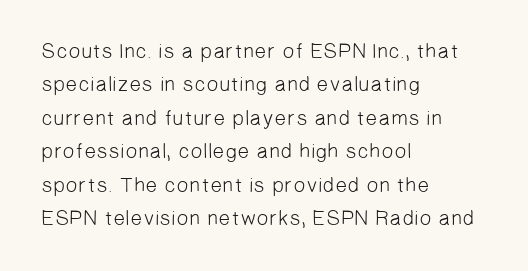
{"bold": "no", "underline": "no", "align": "left", "line_spacing": "normal", "line_spacing_ratio": 1.59, "letter_spacing": "normal", "letter_spacing_em": 0.0, "glyph_px": 21}
